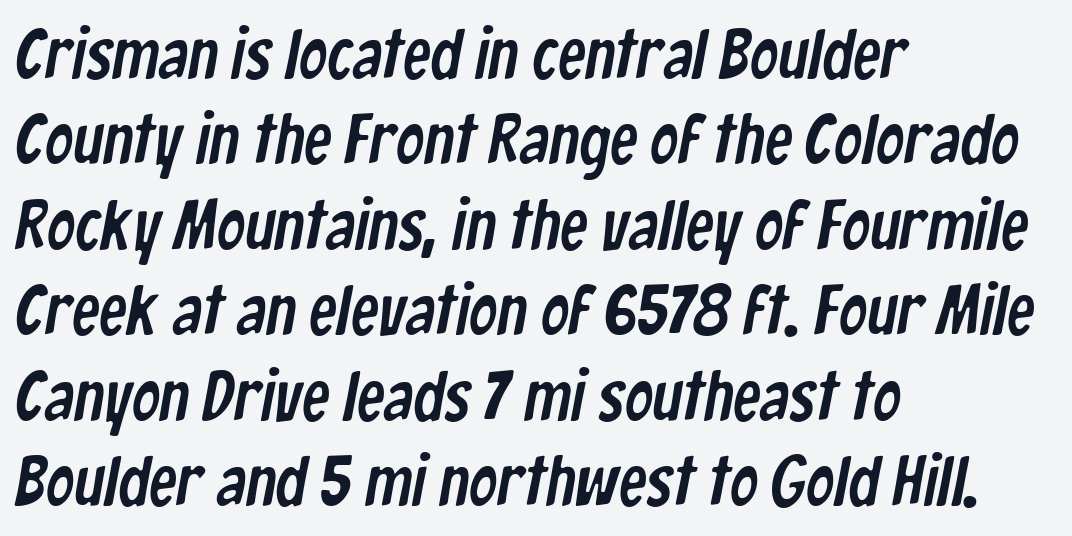
{"serif": "no", "width": "condensed", "stroke_contrast": "low", "x_height": "medium", "monospaced": "no", "underline": "no", "align": "left", "line_spacing_ratio": 1.22, "letter_spacing": "normal", "letter_spacing_em": 0.0, "glyph_px": 70}
